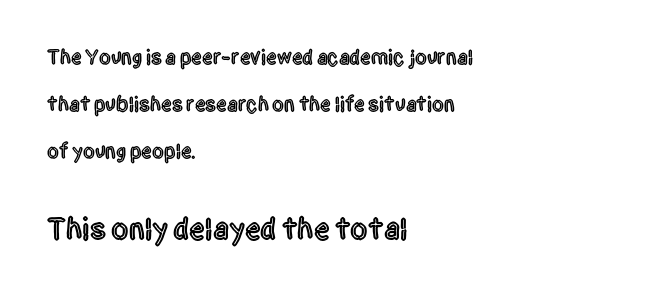
{"serif": "no", "italic": "no", "width": "condensed", "x_height": "large", "monospaced": "no", "underline": "no", "align": "left", "line_spacing": "loose", "line_spacing_ratio": 2.25, "letter_spacing": "normal", "letter_spacing_em": 0.0, "larger_block": "second", "size_ratio": 1.48, "glyph_px": 31}
